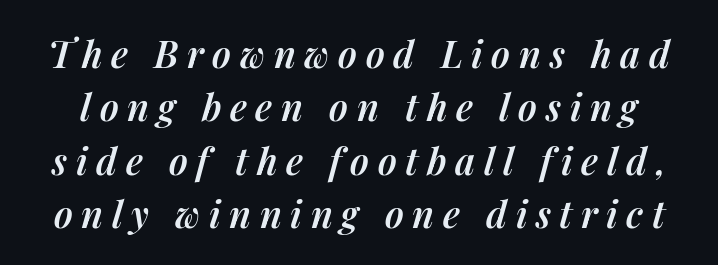
The image shows 37 px semibold type, italic (leaning right); set normal line spacing (1.44x), unusually wide letter spacing (+0.23 em), not underlined; medium stroke contrast and a medium x-height.
